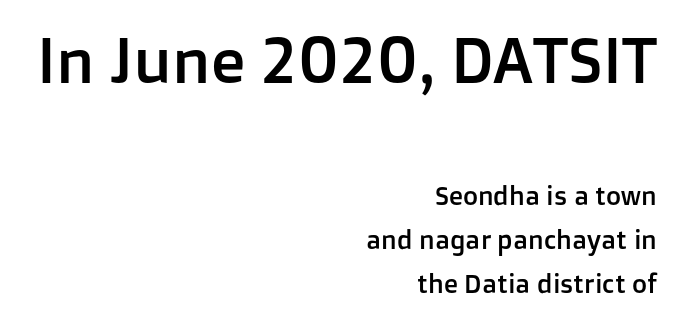
Q: Is the text italic (slanted)? A: No, it is upright.
Q: Is the typeface a serif or a sans-serif typeface? A: Sans-serif.
Q: Is the text underlined? A: No.
Q: How is the paragraph aligned? A: Right-aligned.
Q: Is the spacing between letters normal or unusually wide? A: Normal.
Q: Is the spacing between lines tight, normal or loose? A: Normal.
Q: Which block of text is set in a larger size, the first (top) or the second (bottom)? A: The first (top) one.
Q: Width (condensed, normal, or wide)? A: Normal.
Q: Stroke contrast? A: Low.
Q: x-height? A: Medium.
Q: Monospaced? A: No.
